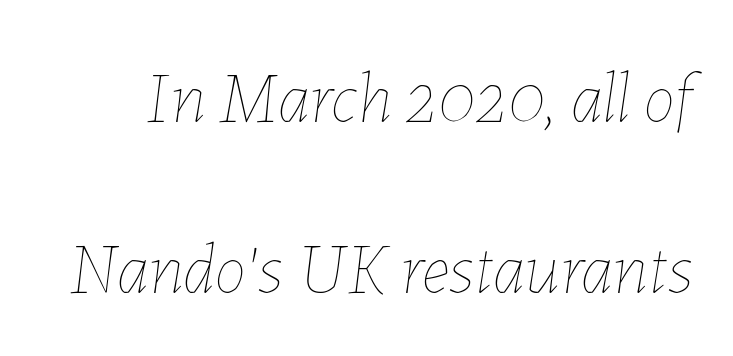
Q: Is the text bold? A: No.
Q: Is the text italic (slanted)? A: Yes, it leans right by about 7 degrees.
Q: Is the text underlined? A: No.
Q: Is the spacing between letters normal or unusually wide? A: Normal.
Q: Is the spacing between lines tight, normal or loose? A: Loose.
Q: Width (condensed, normal, or wide)? A: Normal.
Q: Stroke contrast? A: Low.
Q: x-height? A: Medium.
Q: Monospaced? A: No.
